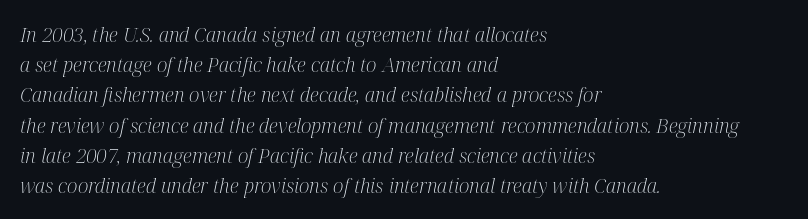
The image shows 20 px text type, italic (leaning right); set left-aligned, normal line spacing (1.51x), normal letter spacing, not underlined.
